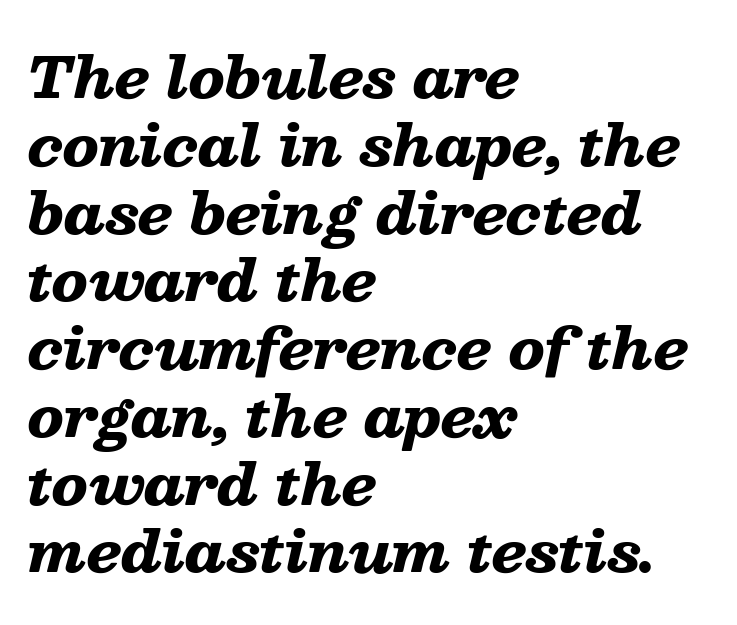
Q: Is the text bold? A: Yes.
Q: Is the text italic (slanted)? A: Yes, it leans right by about 13 degrees.
Q: Is the text underlined? A: No.
Q: How is the paragraph aligned? A: Left-aligned.
Q: Is the spacing between letters normal or unusually wide? A: Normal.
Q: Width (condensed, normal, or wide)? A: Wide.
Q: Stroke contrast? A: Low.
Q: x-height? A: Medium.
Q: Monospaced? A: No.
